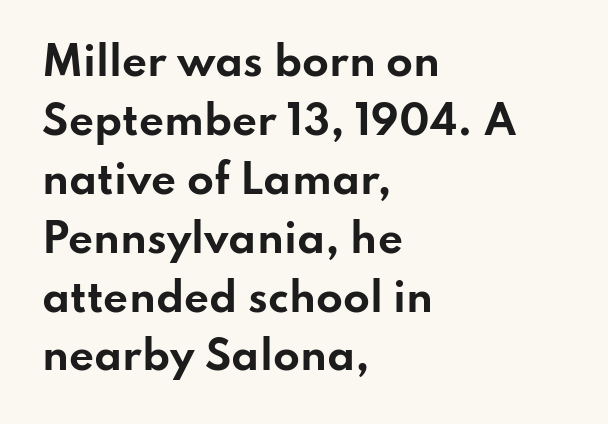
Character widths vary here, with narrow letters taking less room than wide ones. This sample uses plain, unmodified letter spacing. Normally led — the rows are evenly, conventionally spaced. Heavy-handed strokes throughout: this text is bold. A bare baseline throughout the passage.
